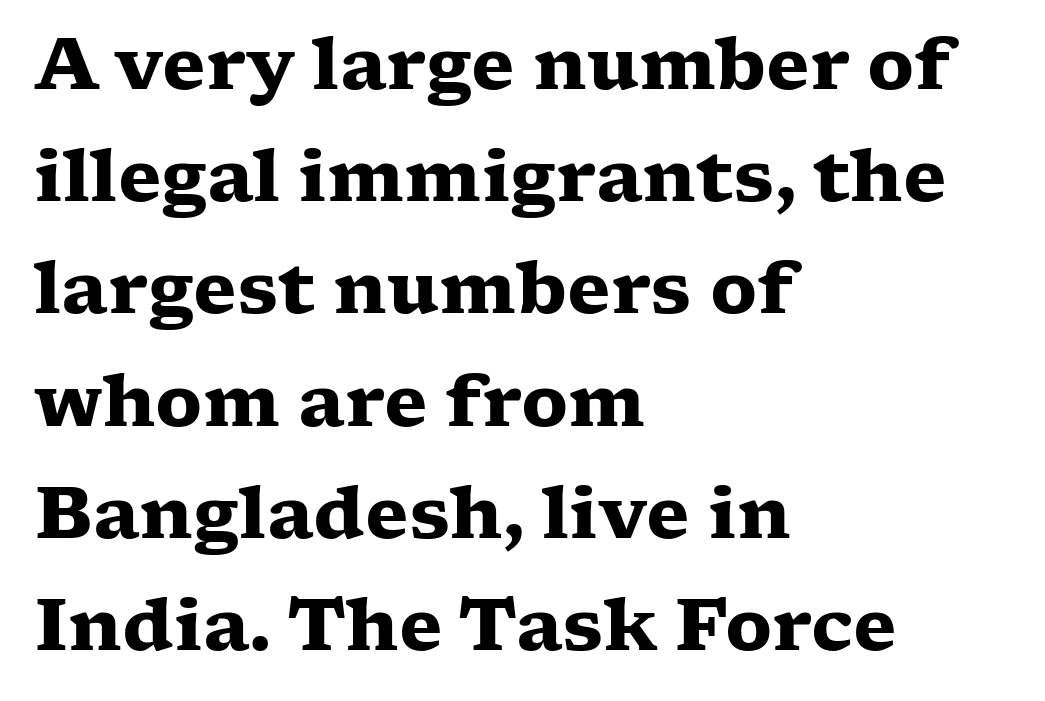
This is heavy type, rendered in bold. Nobody touched the tracking dial on this one. Nope, not italic — everything's standing straight. What kind of face is this? One with serifs.
